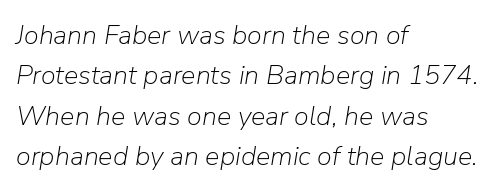
Honestly, there is no underline to notice here at all. Reading down the block, your eye returns to a fixed left position each line. It's the slanting kind of type. Caption: face not bold, strokes unweighted. The rows are spaced the way most documents space them.
